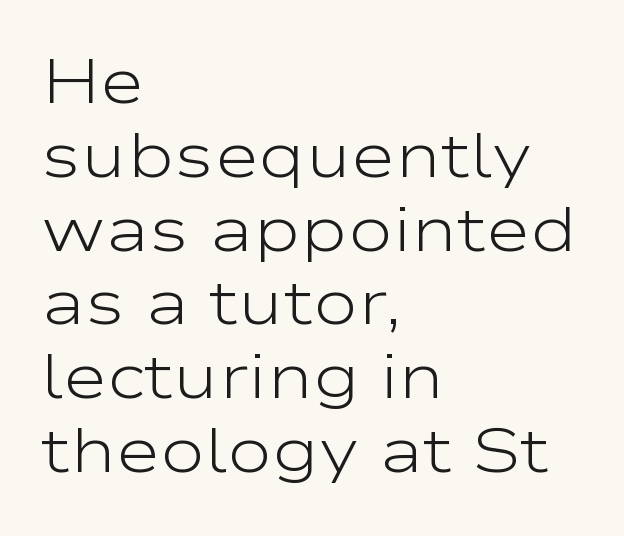
The image shows 61 px light, wide sans-serif type, upright; set left-aligned, line spacing 1.21x, normal letter spacing, not underlined; low stroke contrast and a medium x-height.
